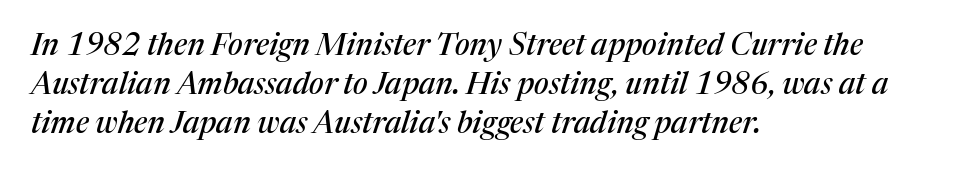
The image shows 30 px serif type, italic (leaning right); set left-aligned, normal line spacing (1.3x), normal letter spacing, not underlined; medium stroke contrast and a medium x-height.
